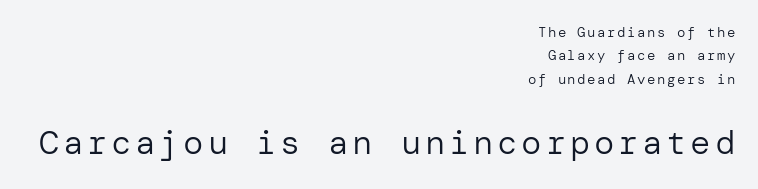
Q: Is the text bold? A: No.
Q: Is the text italic (slanted)? A: No, it is upright.
Q: Is the typeface a serif or a sans-serif typeface? A: Sans-serif.
Q: Is the text underlined? A: No.
Q: How is the paragraph aligned? A: Right-aligned.
Q: Is the spacing between lines tight, normal or loose? A: Normal.
Q: Which block of text is set in a larger size, the first (top) or the second (bottom)? A: The second (bottom) one.
Q: Width (condensed, normal, or wide)? A: Normal.
Q: Stroke contrast? A: Low.
Q: x-height? A: Medium.
